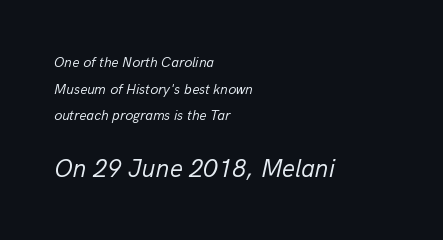
Typeset ragged right — the left edge is the straight one. Tracking value appears to be zero — textbook default spacing. Character size in the trailing block exceeds that of the leading block. No chunkiness to these letters — they're not bold. A great deal of white space separates one row of letters from the next. Quick note: italic.
